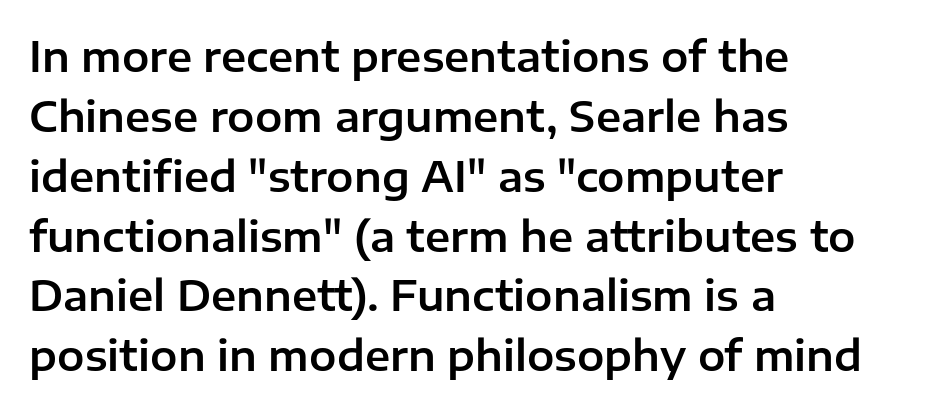
The image shows 41 px sans-serif type, upright; set left-aligned, normal line spacing (1.46x), normal letter spacing, not underlined; low stroke contrast and a medium x-height.
